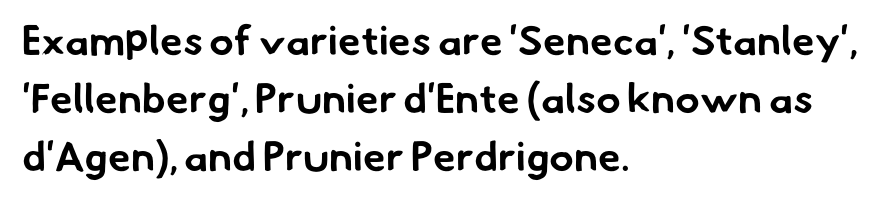
The image shows 41 px bold sans-serif type; set left-aligned, normal line spacing (1.42x), normal letter spacing, not underlined; low stroke contrast and a small x-height.
